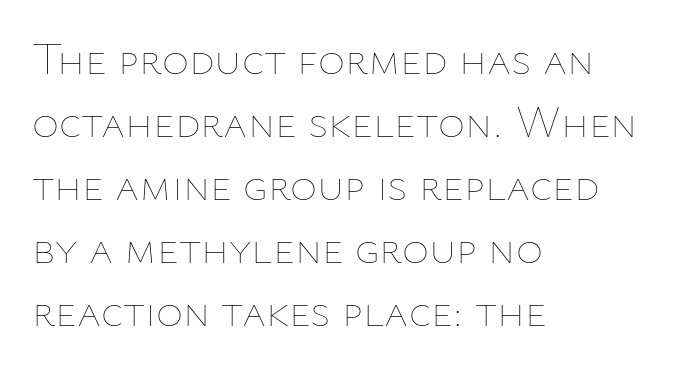
{"italic": "no", "bold": "no", "weight": "thin", "width": "normal", "stroke_contrast": "low", "x_height": "medium", "monospaced": "no", "underline": "no", "align": "left", "line_spacing": "normal", "line_spacing_ratio": 1.37, "letter_spacing": "normal", "letter_spacing_em": 0.0, "glyph_px": 46}
